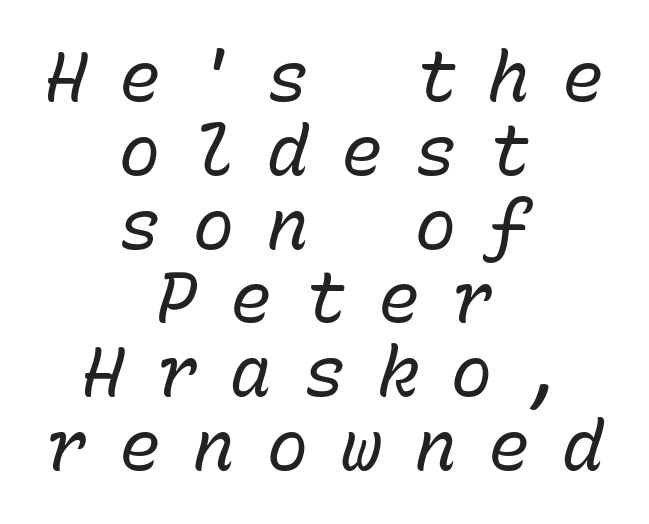
Just letters on the line, the space beneath them empty. Nothing heavy about these letters — not bold at all. The letters march in equal steps, a hallmark of fixed-pitch type. Is there much room between lines? No — they nearly touch.
